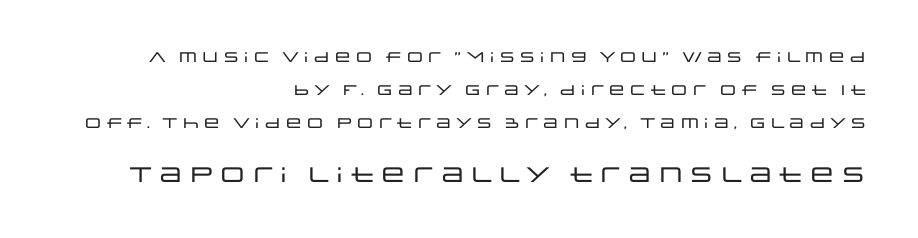
The image shows 21 px text type, upright; set right-aligned, loose line spacing (2.35x), normal letter spacing, not underlined; the second (bottom) block is 1.5x larger.
